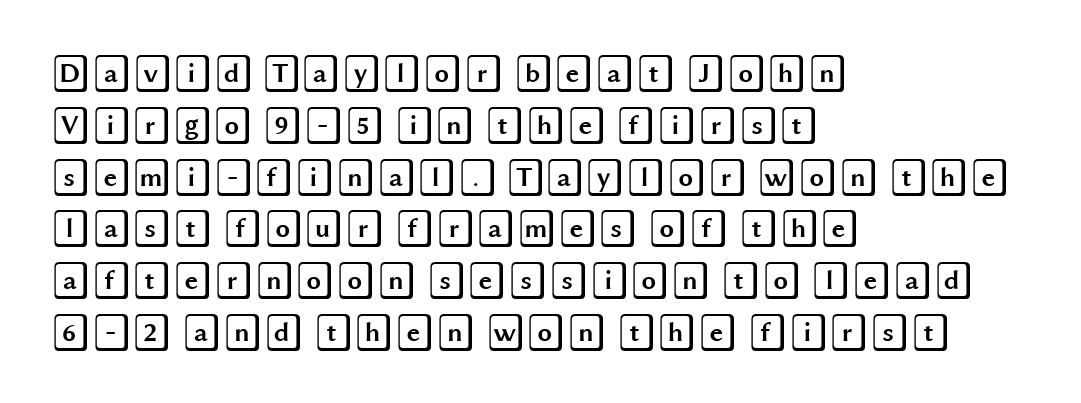
Left-aligned paragraph, ragged on the right. Type without underlining. Summary of vertical rhythm: regular, with standard interline spacing. The rendering keeps characters at their native spacing. When letters stand straight like this, we call the style roman or upright.
